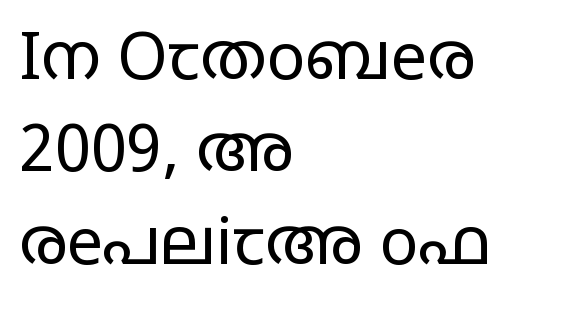
{"serif": "no", "italic": "no", "bold": "no", "weight": "regular", "width": "wide", "stroke_contrast": "low", "x_height": "large", "monospaced": "no", "underline": "no", "align": "left", "line_spacing": "normal", "line_spacing_ratio": 1.42, "letter_spacing": "normal", "letter_spacing_em": 0.0, "glyph_px": 65}
